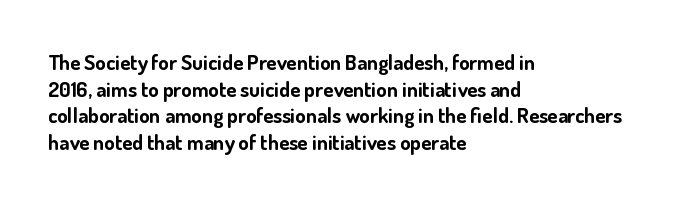
Honestly, the row spacing looks completely unremarkable. Posture: upright roman. Plenty of ink on the page — the face is bold. Typeset ragged right — the left edge is the straight one.
